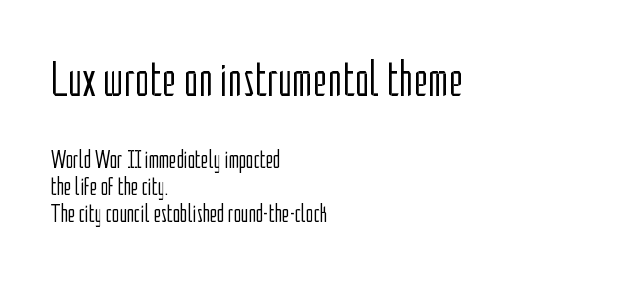
The glyphs in this specimen are sans serif. Here the glyphs are tracked normally, forming tight word shapes. Baseline-to-baseline distance is barely more than the letter height. Scale decreases going downward across the two blocks. The typeface has the unassuming heft of standard copy or less.
